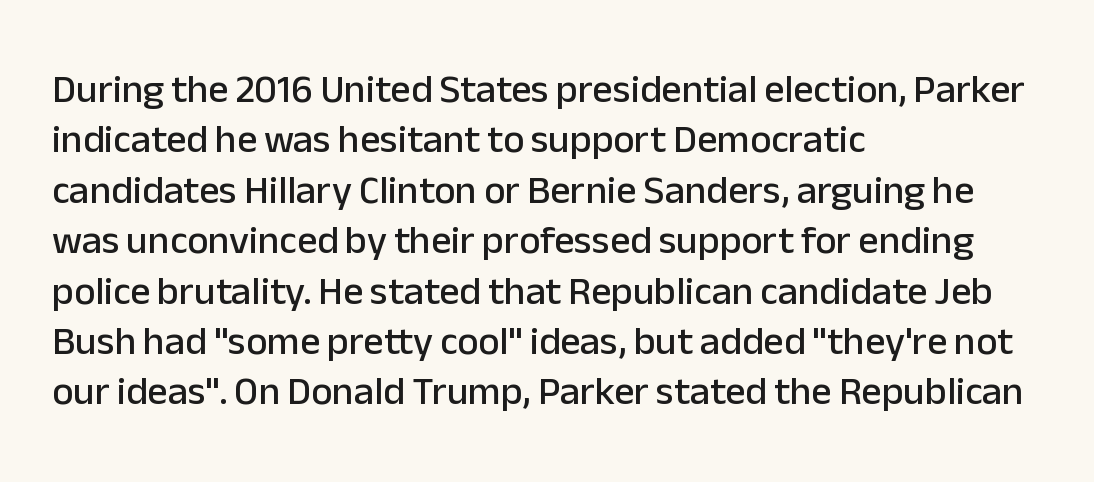
The letters stand upright; this is a roman face. Check under the words: just untouched page. Compared with a centered layout, this one pins lines to the left instead. Baseline-to-baseline distance is the conventional proportion of letter height. Serif or sans? Sans — the stroke terminals are bare.
